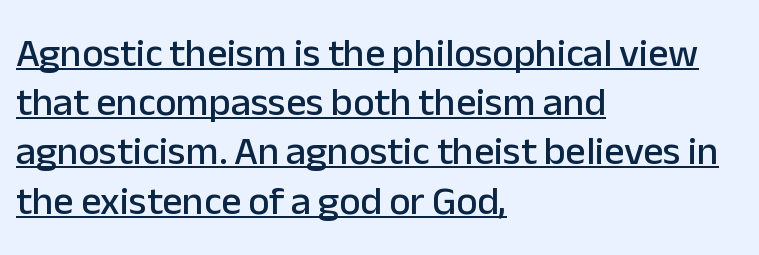
The letters advance in unequal steps, a hallmark of proportional type. Words appear dense and cohesive because spacing is normal. The specimen reads as upright at a glance. The text was rendered using a sans face with plain stroke endings. What decoration does the sample have? An underline.
